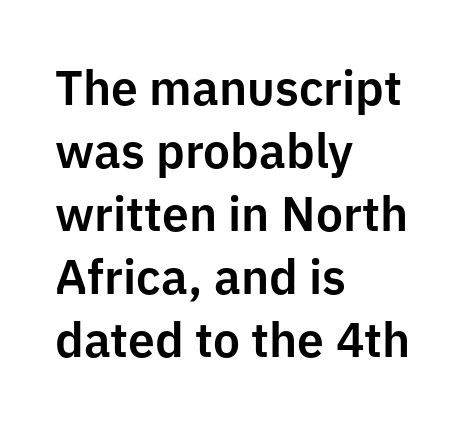
The image shows 48 px sans-serif type, upright; set left-aligned, normal line spacing (1.31x), normal letter spacing, not underlined; low stroke contrast and a medium x-height.
